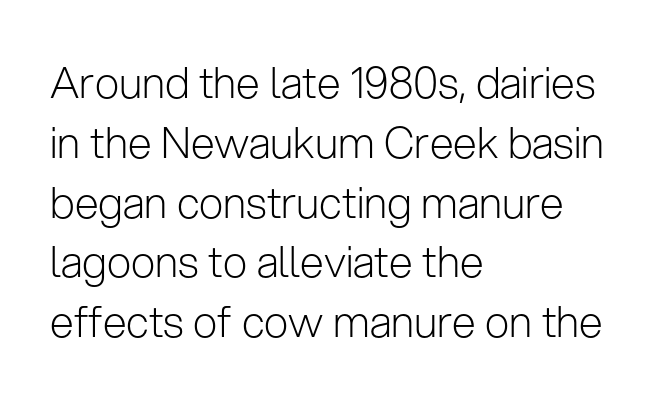
{"serif": "no", "italic": "no", "bold": "no", "weight": "light", "width": "normal", "stroke_contrast": "low", "x_height": "medium", "monospaced": "no", "underline": "no", "align": "left", "line_spacing": "normal", "line_spacing_ratio": 1.39, "letter_spacing": "normal", "letter_spacing_em": 0.0, "glyph_px": 43}
